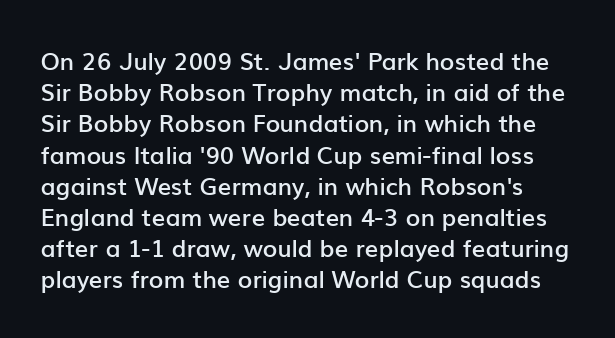
{"italic": "no", "bold": "semi", "underline": "no", "line_spacing": "normal", "line_spacing_ratio": 1.3, "letter_spacing": "normal", "letter_spacing_em": 0.0, "glyph_px": 24}
